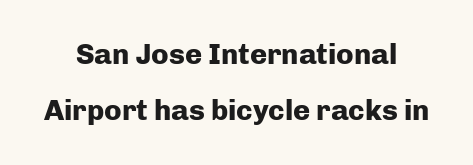
Q: Is the text bold? A: Yes.
Q: Is the text italic (slanted)? A: No, it is upright.
Q: Is the typeface a serif or a sans-serif typeface? A: Sans-serif.
Q: Is the text underlined? A: No.
Q: Is the spacing between letters normal or unusually wide? A: Normal.
Q: Is the spacing between lines tight, normal or loose? A: Loose.
Q: Width (condensed, normal, or wide)? A: Normal.
Q: Stroke contrast? A: Low.
Q: x-height? A: Medium.
Q: Monospaced? A: No.
